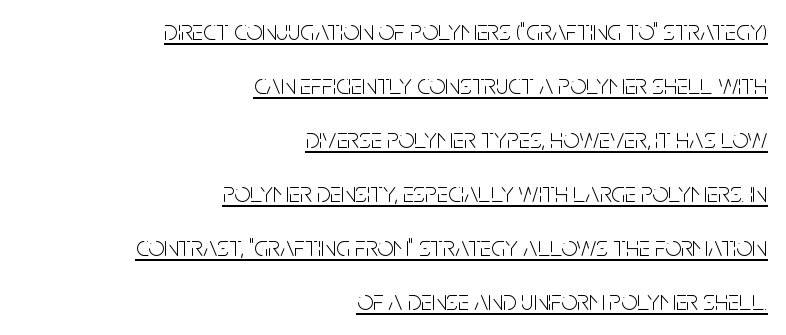
Characters follow at the spacing the type designer built in. Varying glyph widths throughout — classic text-font behaviour. The paragraph shown leans on its right margin. Horizontal bands of white between lines are thick stripes. Designer's note — italics off, roman on. The glyphs in this specimen are sans serif.
